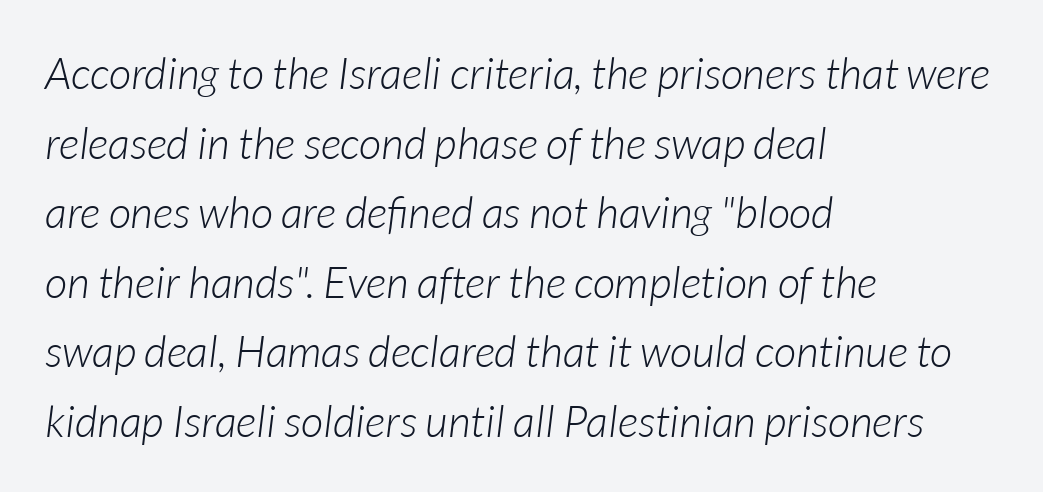
{"italic": "yes", "lean": "right", "slant_degrees": 7, "bold": "no", "weight": "light", "width": "normal", "stroke_contrast": "low", "x_height": "medium", "monospaced": "no", "underline": "no", "align": "left", "line_spacing": "normal", "line_spacing_ratio": 1.58, "letter_spacing": "normal", "letter_spacing_em": 0.0, "glyph_px": 44}
